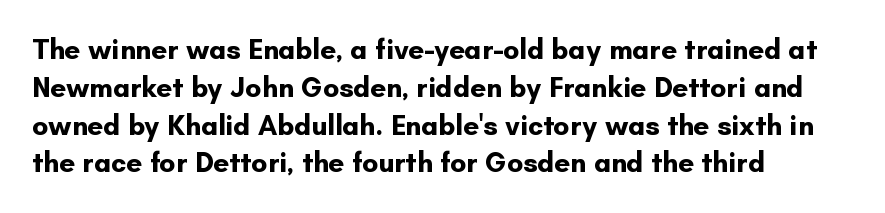
The words here are not underlined. Stroke terminals: plain, sans-serif. Vertical strokes here are truly vertical. Letter spacing: default.
